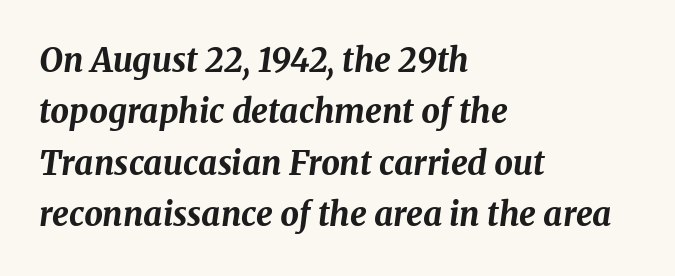
Alignment: flush left. Caption: bold face, heavy strokes. The block of text has a typical density, with ordinary space between rows. Characters follow at the spacing the type designer built in. Spacing verdict: proportional, widths tailored to each character. Bare-footed words on every line.
